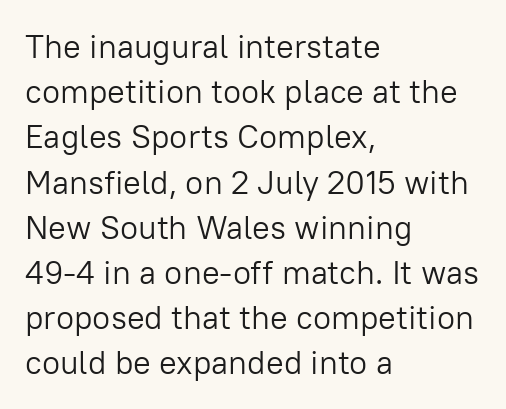
{"serif": "no", "italic": "no", "bold": "no", "weight": "light", "width": "normal", "stroke_contrast": "low", "x_height": "medium", "monospaced": "no", "underline": "no", "align": "left", "line_spacing": "normal", "line_spacing_ratio": 1.37, "letter_spacing": "normal", "letter_spacing_em": 0.0, "glyph_px": 33}
